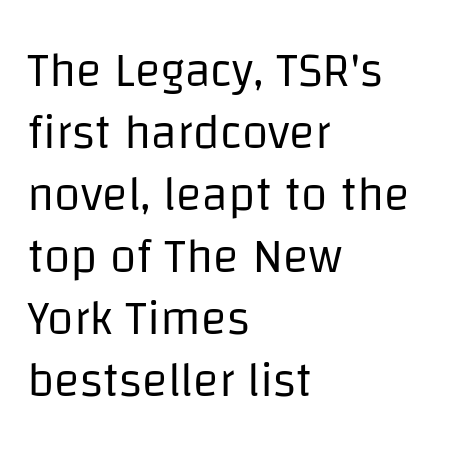
Q: Is the text bold? A: No.
Q: Is the text italic (slanted)? A: No, it is upright.
Q: Is the typeface a serif or a sans-serif typeface? A: Sans-serif.
Q: Is the text underlined? A: No.
Q: How is the paragraph aligned? A: Left-aligned.
Q: Is the spacing between letters normal or unusually wide? A: Normal.
Q: Is the spacing between lines tight, normal or loose? A: Normal.
Q: Width (condensed, normal, or wide)? A: Normal.
Q: Stroke contrast? A: Low.
Q: x-height? A: Large.
Q: Monospaced? A: No.
